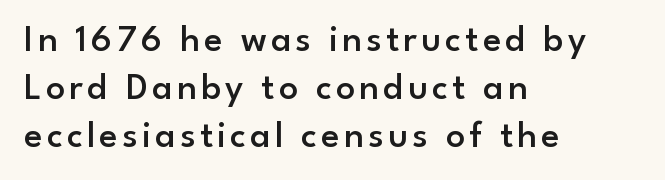
No italicization has been applied; the sample stays upright. Normally led — the rows are evenly, conventionally spaced. The foot of each line stays bare and open. The type family on display is of the sans-serif kind.
